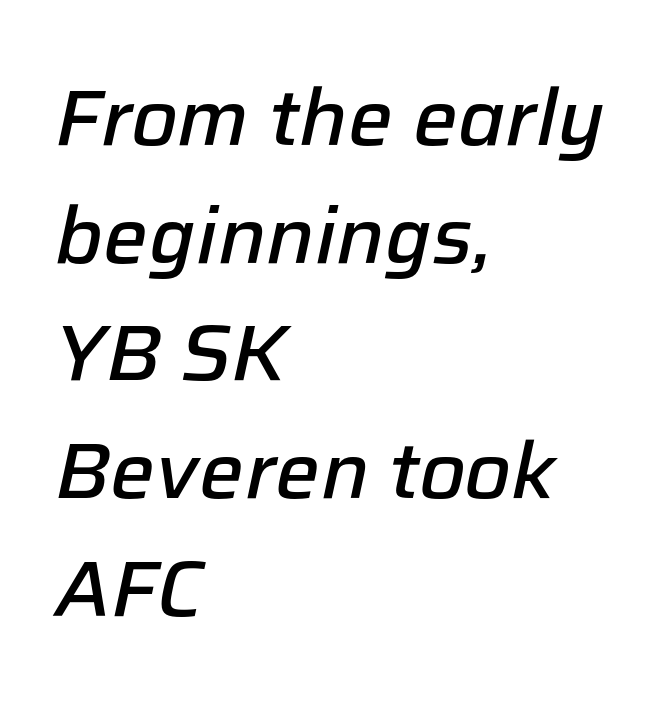
{"italic": "yes", "lean": "right", "slant_degrees": 12, "bold": "semi", "weight": "semibold", "width": "normal", "stroke_contrast": "low", "x_height": "medium", "monospaced": "no", "underline": "no", "align": "left", "line_spacing": "normal", "line_spacing_ratio": 1.49, "letter_spacing": "normal", "letter_spacing_em": 0.0, "glyph_px": 79}
